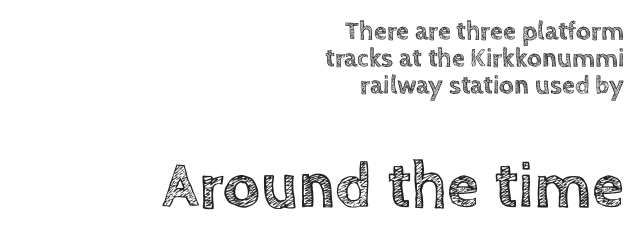
{"italic": "no", "width": "normal", "x_height": "large", "monospaced": "no", "underline": "no", "align": "right", "line_spacing": "tight", "line_spacing_ratio": 1.04, "letter_spacing": "normal", "letter_spacing_em": 0.0, "larger_block": "second", "size_ratio": 2.5, "glyph_px": 65}
